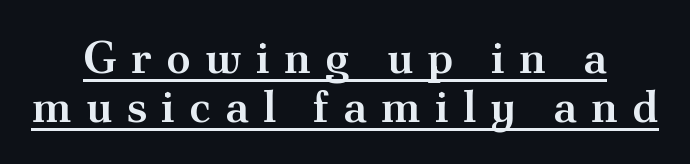
Posture: upright roman. This is underlined copy, the kind a proofreader might mark for attention. Note the varied advance widths — an 'i' is clearly narrower than an 'm'. How heavy is the stroke? Medium-heavy — a semibold, shy of bold. The gaps between neighbouring characters are conspicuously large. Is the block centered? Yes — each line is placed symmetrically about the middle.
